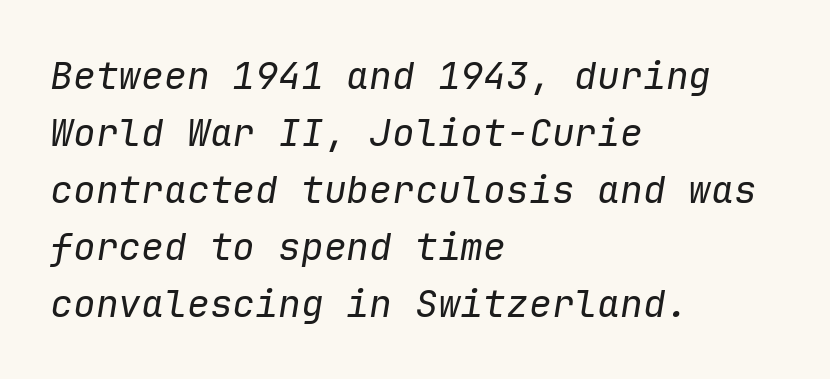
Rendered with sloped, italic letterforms. Beneath every word, the page is bare. If you drew a ruler down the left edge, every line would touch it. Spacing between characters is what you'd get straight out of the box.
